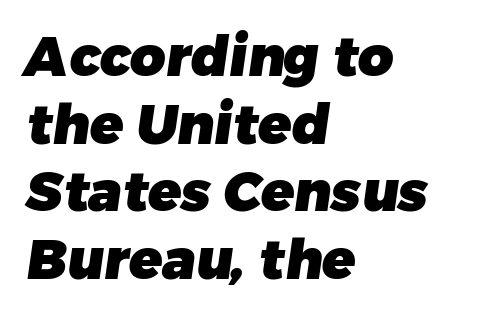
Compared with typical body copy, the letter spacing here is the same. A student would call this left alignment; a typographer would say flush left, rag right. The face used here is a sans, in the tradition of grotesques and geometrics. Compared with an ordinary text face, these strokes are far heavier — a full bold.
